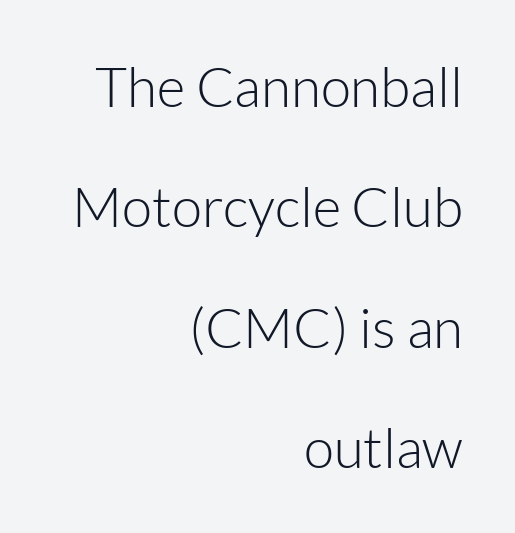
Q: Is the text bold? A: No.
Q: Is the text italic (slanted)? A: No, it is upright.
Q: Is the typeface a serif or a sans-serif typeface? A: Sans-serif.
Q: Is the text underlined? A: No.
Q: How is the paragraph aligned? A: Right-aligned.
Q: Is the spacing between letters normal or unusually wide? A: Normal.
Q: Is the spacing between lines tight, normal or loose? A: Loose.
Q: Width (condensed, normal, or wide)? A: Normal.
Q: Stroke contrast? A: Low.
Q: x-height? A: Medium.
Q: Monospaced? A: No.
